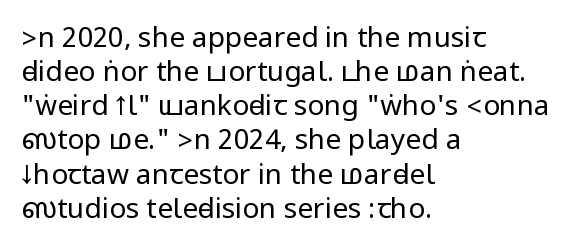
Counters stay open thanks to moderate or lighter strokes. You could call the tracking neutral — neither tight nor loose. Alignment: flush left. Every stem runs plumb, perpendicular to the baseline. Check where the strokes stop: nothing finishes them off — pure sans. Descenders are the only things crossing below the line.
